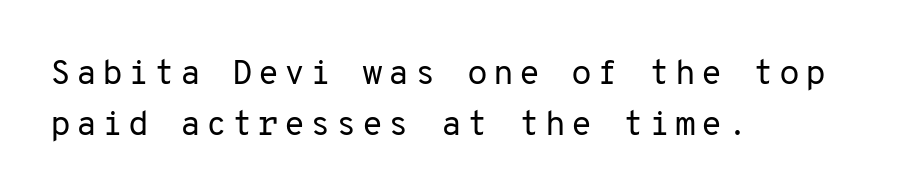
{"serif": "no", "italic": "no", "bold": "no", "weight": "regular", "width": "normal", "stroke_contrast": "low", "x_height": "medium", "monospaced": "yes", "underline": "no", "align": "left", "line_spacing": "normal", "line_spacing_ratio": 1.49, "glyph_px": 34}
